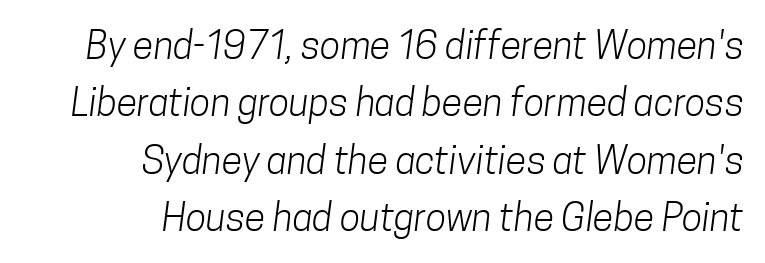
The image shows 38 px light, condensed sans-serif type; set right-aligned, normal line spacing (1.51x), normal letter spacing, not underlined; low stroke contrast and a medium x-height.
